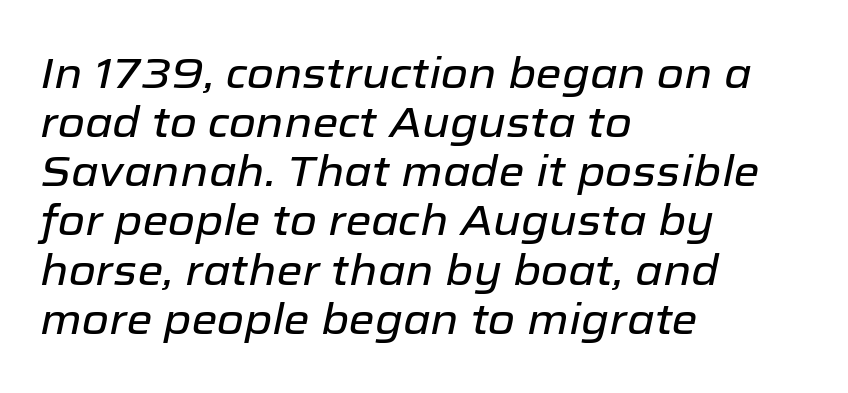
Proportional: the letters do not fall into vertical columns. Each row of text sits above clean, open space. The typography opts for an oblique posture over an upright one. Standard letterfit; no display-style spreading of the glyphs. These lines are set flush left with a ragged right edge.
